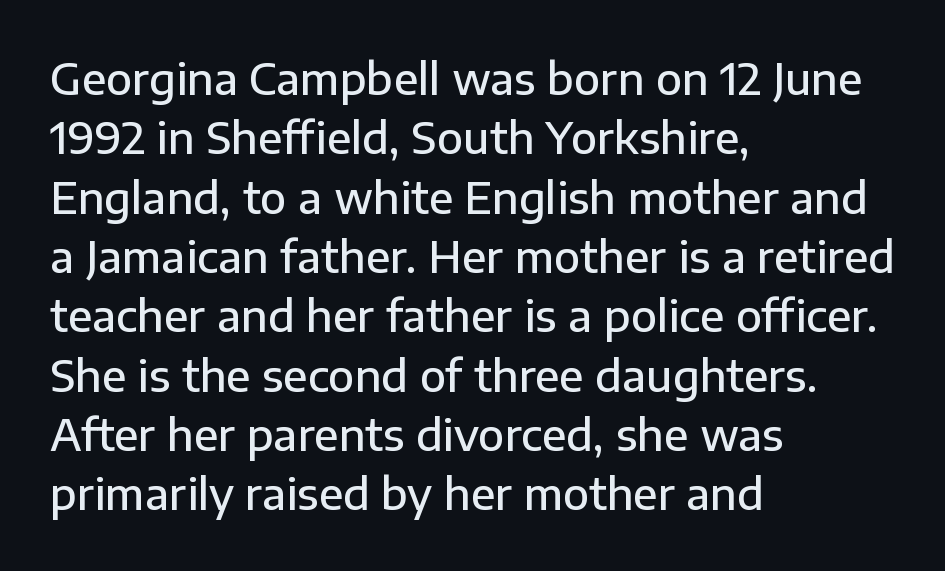
Q: Is the text bold? A: Semi-bold.
Q: Is the text italic (slanted)? A: No, it is upright.
Q: Is the typeface a serif or a sans-serif typeface? A: Sans-serif.
Q: Is the text underlined? A: No.
Q: How is the paragraph aligned? A: Left-aligned.
Q: Is the spacing between letters normal or unusually wide? A: Normal.
Q: Is the spacing between lines tight, normal or loose? A: Normal.
Q: Width (condensed, normal, or wide)? A: Normal.
Q: Stroke contrast? A: Low.
Q: x-height? A: Medium.
Q: Monospaced? A: No.
